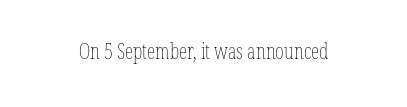
Q: Is the text bold? A: No.
Q: Is the text italic (slanted)? A: No, it is upright.
Q: Is the text underlined? A: No.
Q: How is the paragraph aligned? A: Centered.
Q: Is the spacing between letters normal or unusually wide? A: Normal.
